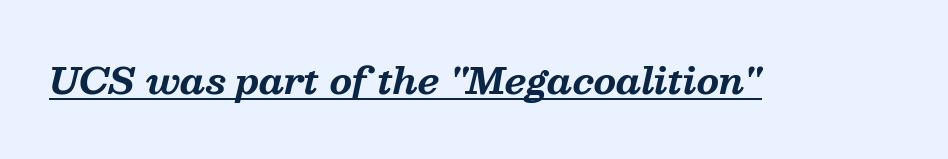
The image shows 36 px bold serif type, italic (leaning right); set normal letter spacing, underlined; medium stroke contrast and a medium x-height.
